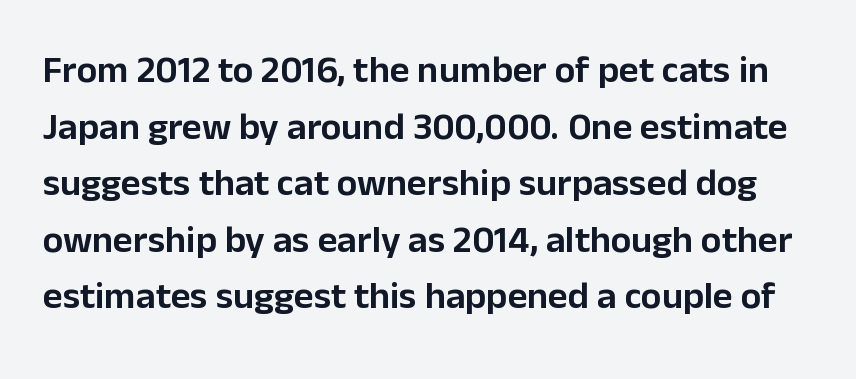
Q: Is the text italic (slanted)? A: No, it is upright.
Q: Is the typeface a serif or a sans-serif typeface? A: Sans-serif.
Q: Is the text underlined? A: No.
Q: Is the spacing between letters normal or unusually wide? A: Normal.
Q: Is the spacing between lines tight, normal or loose? A: Normal.
Q: Width (condensed, normal, or wide)? A: Normal.
Q: Stroke contrast? A: Low.
Q: x-height? A: Medium.
Q: Monospaced? A: No.
